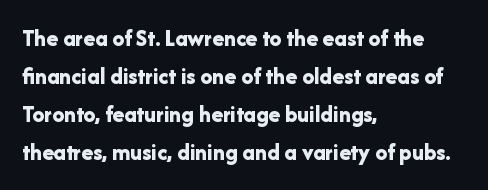
The image shows 24 px bold type, upright; set left-aligned, normal line spacing (1.58x), normal letter spacing, not underlined.
